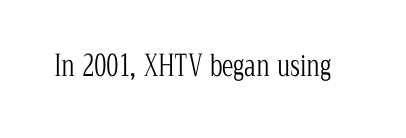
The image shows 29 px light, condensed serif type, upright; set normal letter spacing, not underlined; low stroke contrast and a medium x-height.
